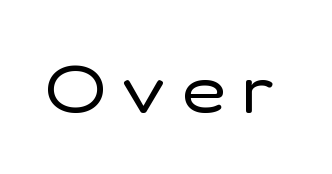
Q: Is the text bold? A: No.
Q: Is the text italic (slanted)? A: No, it is upright.
Q: Is the typeface a serif or a sans-serif typeface? A: Sans-serif.
Q: Is the text underlined? A: No.
Q: Is the spacing between letters normal or unusually wide? A: Unusually wide.
Q: Width (condensed, normal, or wide)? A: Normal.
Q: Stroke contrast? A: Low.
Q: x-height? A: Medium.
Q: Monospaced? A: No.
